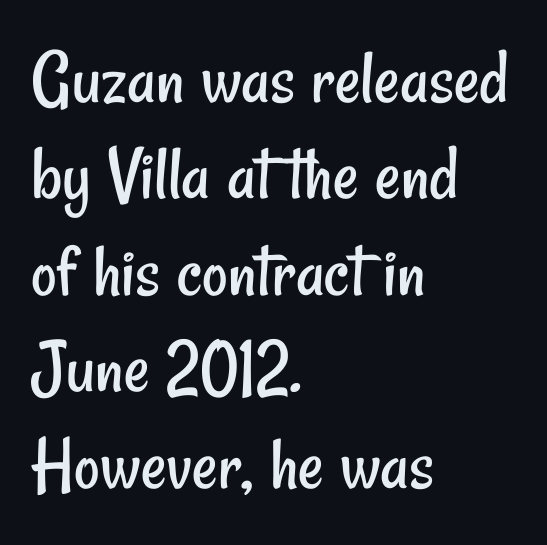
{"serif": "no", "bold": "no", "weight": "regular", "width": "condensed", "stroke_contrast": "low", "x_height": "small", "monospaced": "no", "underline": "no", "align": "left", "line_spacing_ratio": 1.22, "letter_spacing": "normal", "letter_spacing_em": 0.0, "glyph_px": 79}
